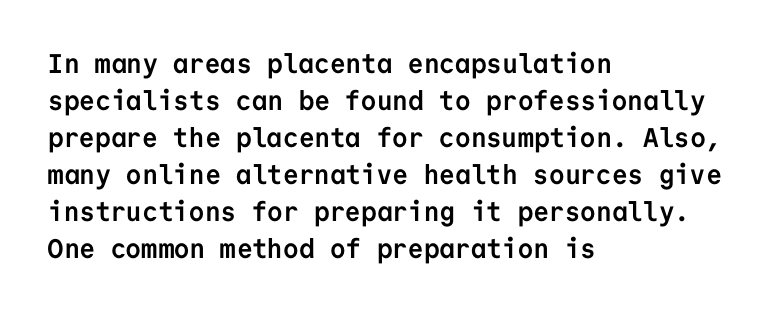
{"italic": "no", "bold": "yes", "underline": "no", "align": "left", "line_spacing": "normal", "line_spacing_ratio": 1.37, "letter_spacing": "normal", "letter_spacing_em": 0.0, "glyph_px": 27}
